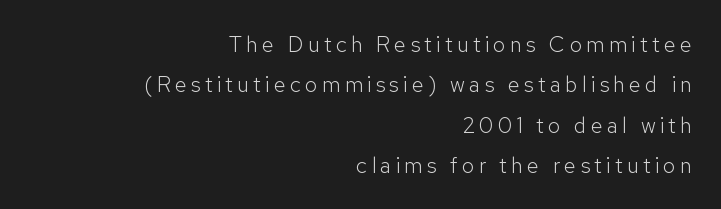
{"italic": "no", "bold": "no", "underline": "no", "align": "right", "line_spacing_ratio": 1.83, "glyph_px": 22}
